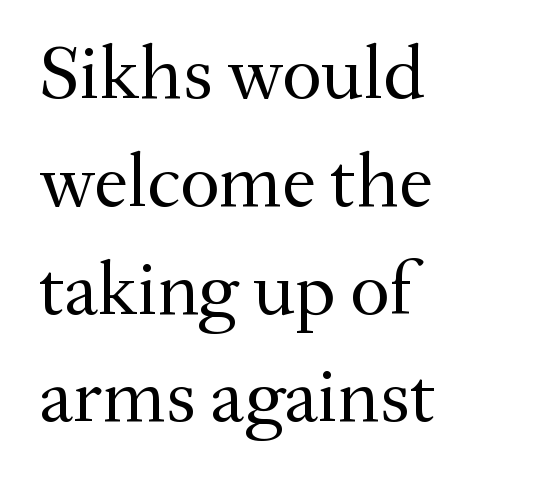
Q: Is the text bold? A: No.
Q: Is the text italic (slanted)? A: No, it is upright.
Q: Is the typeface a serif or a sans-serif typeface? A: Serif.
Q: Is the text underlined? A: No.
Q: How is the paragraph aligned? A: Left-aligned.
Q: Is the spacing between letters normal or unusually wide? A: Normal.
Q: Is the spacing between lines tight, normal or loose? A: Normal.
Q: Width (condensed, normal, or wide)? A: Normal.
Q: Stroke contrast? A: Medium.
Q: x-height? A: Small.
Q: Monospaced? A: No.
